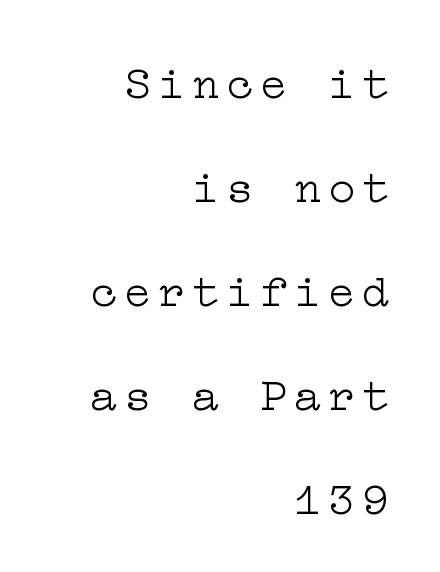
{"serif": "yes", "italic": "no", "bold": "no", "weight": "light", "width": "wide", "stroke_contrast": "low", "x_height": "medium", "underline": "no", "align": "right", "line_spacing": "loose", "line_spacing_ratio": 2.26, "glyph_px": 46}
